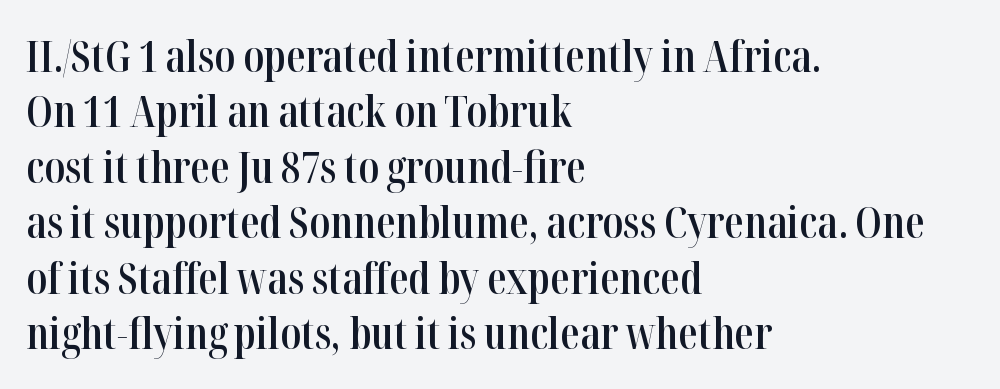
The type sits square on the baseline with zero lean. What weight is shown? A semibold, between regular and bold. The area under the type is left untouched. Casual observation: everything's shoved over to the left. The letters carry serifs — small finishing strokes at the ends of their stems.
